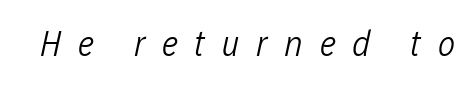
The image shows 37 px light, condensed type, italic (leaning right); set unusually wide letter spacing (+0.44 em), not underlined; low stroke contrast and a medium x-height.
